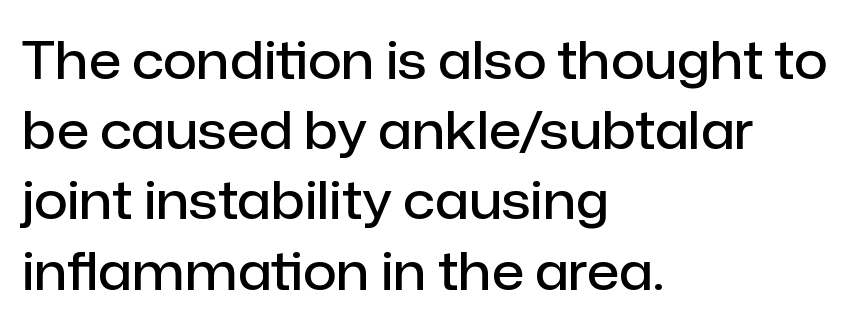
The image shows 52 px semibold sans-serif type, upright; set left-aligned, normal line spacing (1.35x), normal letter spacing, not underlined; low stroke contrast and a medium x-height.
